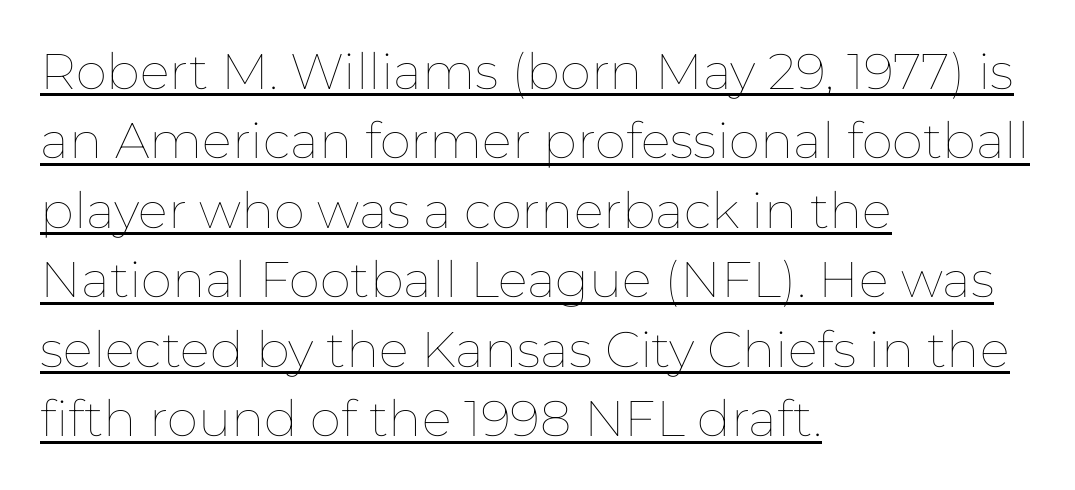
Reading down the column, the eye jumps a familiar distance to each next line. Students, note that the glyphs here touch the page at normal intervals. A typesetter would call this proportional, since set widths differ per character. Underlining? Definitely there. Weight: in the light-to-regular range.
